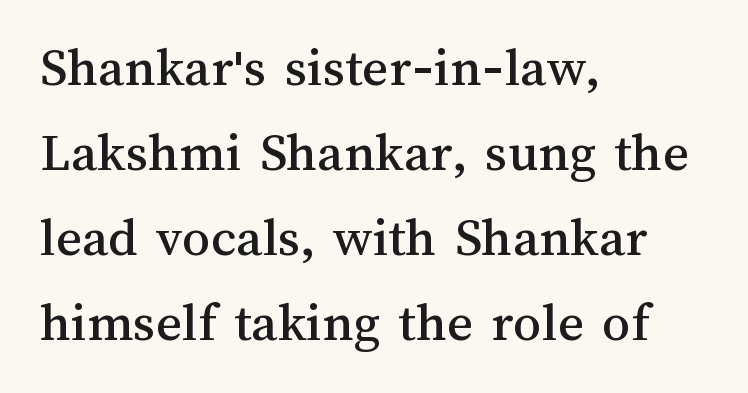
{"italic": "no", "width": "normal", "stroke_contrast": "medium", "x_height": "medium", "monospaced": "no", "underline": "no", "align": "left", "line_spacing": "normal", "line_spacing_ratio": 1.52, "letter_spacing": "normal", "letter_spacing_em": 0.0, "glyph_px": 56}
